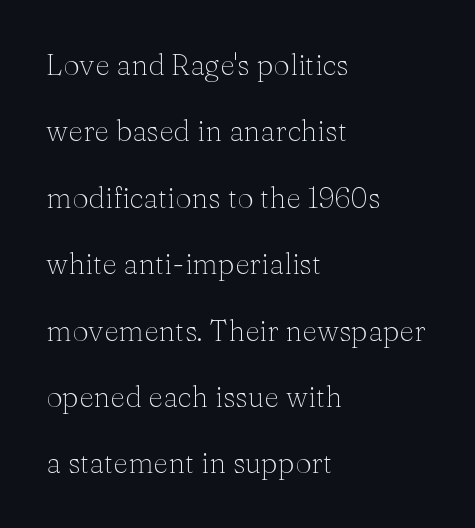
The image shows 29 px light serif type, upright; set left-aligned, loose line spacing (2.29x), normal letter spacing, not underlined; medium stroke contrast and a medium x-height.
